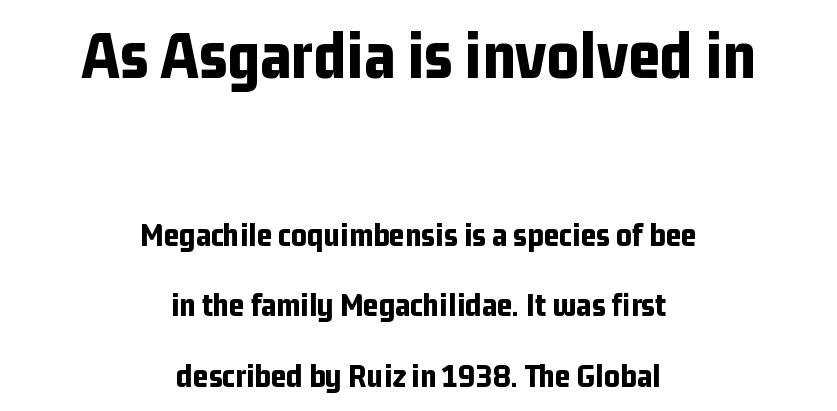
The image shows 69 px bold, condensed sans-serif type, upright; set centered, loose line spacing (2.07x), normal letter spacing, not underlined; the first (top) block is 2.03x larger; low stroke contrast and a medium x-height.
